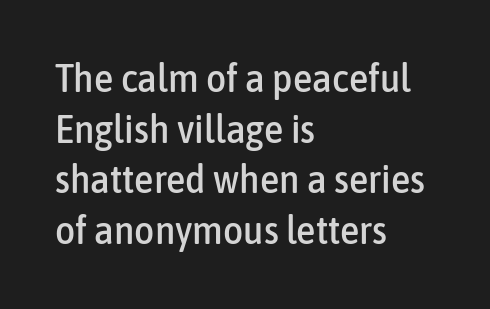
Q: Is the text italic (slanted)? A: No, it is upright.
Q: Is the typeface a serif or a sans-serif typeface? A: Sans-serif.
Q: Is the text underlined? A: No.
Q: How is the paragraph aligned? A: Left-aligned.
Q: Is the spacing between letters normal or unusually wide? A: Normal.
Q: Is the spacing between lines tight, normal or loose? A: Normal.
Q: Width (condensed, normal, or wide)? A: Condensed.
Q: Stroke contrast? A: Low.
Q: x-height? A: Medium.
Q: Monospaced? A: No.
